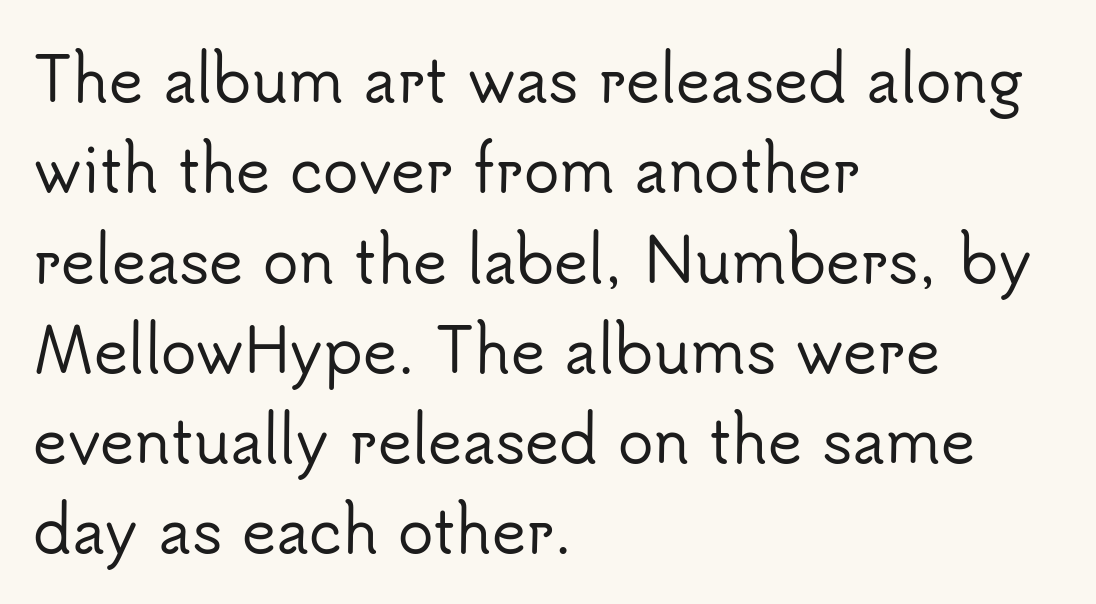
Q: Is the text italic (slanted)? A: No, it is upright.
Q: Is the typeface a serif or a sans-serif typeface? A: Sans-serif.
Q: Is the text underlined? A: No.
Q: How is the paragraph aligned? A: Left-aligned.
Q: Is the spacing between letters normal or unusually wide? A: Normal.
Q: Is the spacing between lines tight, normal or loose? A: Normal.
Q: Width (condensed, normal, or wide)? A: Normal.
Q: Stroke contrast? A: Low.
Q: x-height? A: Small.
Q: Monospaced? A: No.
